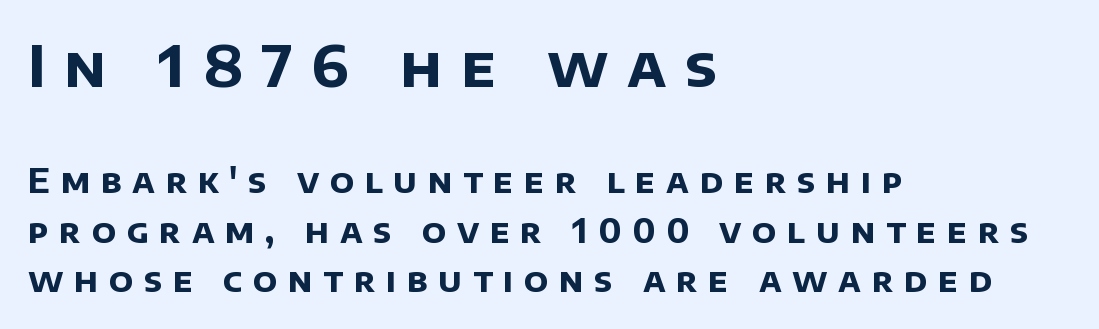
{"serif": "no", "bold": "yes", "weight": "bold", "width": "normal", "stroke_contrast": "low", "x_height": "large", "monospaced": "no", "underline": "no", "align": "left", "line_spacing": "normal", "line_spacing_ratio": 1.5, "letter_spacing": "wide", "letter_spacing_em": 0.32, "larger_block": "first", "size_ratio": 1.73, "glyph_px": 57}
